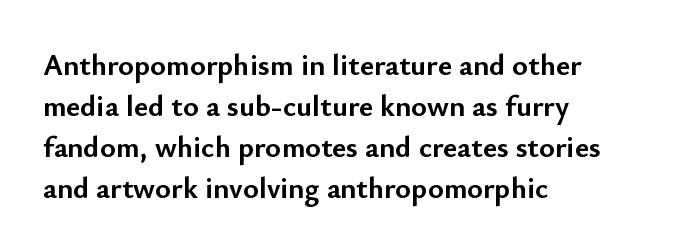
Q: Is the text bold? A: Yes.
Q: Is the text italic (slanted)? A: No, it is upright.
Q: Is the typeface a serif or a sans-serif typeface? A: Sans-serif.
Q: Is the text underlined? A: No.
Q: How is the paragraph aligned? A: Left-aligned.
Q: Is the spacing between letters normal or unusually wide? A: Normal.
Q: Is the spacing between lines tight, normal or loose? A: Normal.
Q: Width (condensed, normal, or wide)? A: Normal.
Q: Stroke contrast? A: Low.
Q: x-height? A: Small.
Q: Monospaced? A: No.
